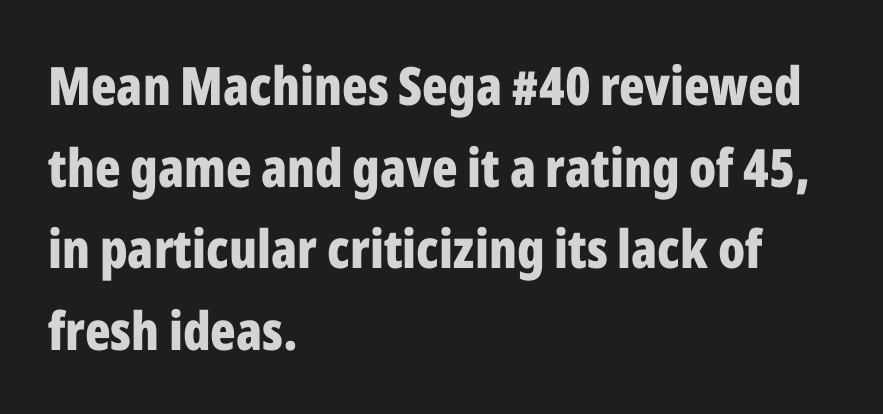
Nope, no serifs anywhere on these letters. Decoration check: the copy has no underline. The type is set solid horizontally, with unmodified tracking. Look at the stroke-to-counter ratio: heavy, a bold.
